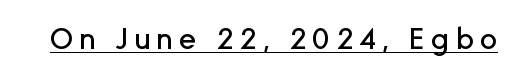
Q: Is the text italic (slanted)? A: No, it is upright.
Q: Is the typeface a serif or a sans-serif typeface? A: Sans-serif.
Q: Is the text underlined? A: Yes.
Q: Is the spacing between letters normal or unusually wide? A: Unusually wide.
Q: Width (condensed, normal, or wide)? A: Normal.
Q: Stroke contrast? A: Low.
Q: x-height? A: Medium.
Q: Monospaced? A: No.
